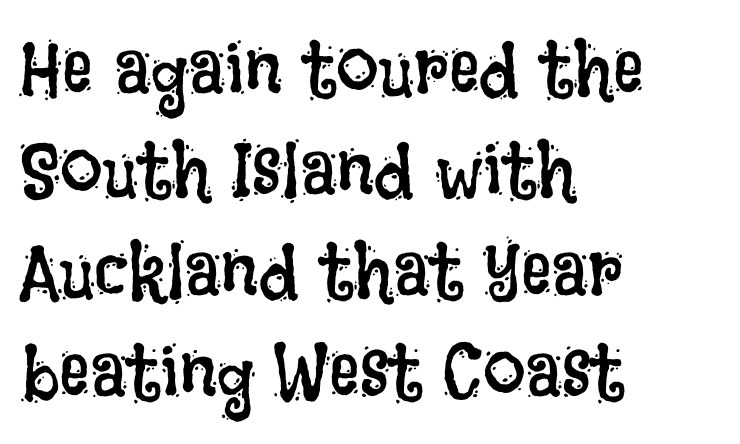
{"italic": "no", "bold": "no", "weight": "regular", "width": "condensed", "stroke_contrast": "low", "x_height": "large", "monospaced": "no", "underline": "no", "align": "left", "line_spacing": "normal", "line_spacing_ratio": 1.33, "letter_spacing": "normal", "letter_spacing_em": 0.0, "glyph_px": 76}
